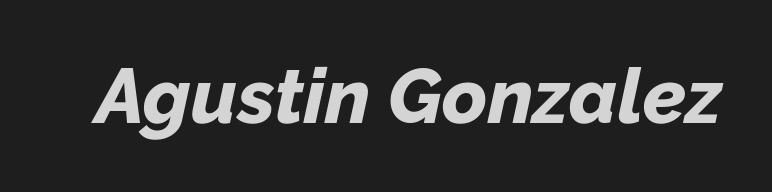
{"italic": "yes", "lean": "right", "slant_degrees": 12, "bold": "yes", "weight": "bold", "width": "normal", "stroke_contrast": "low", "x_height": "medium", "monospaced": "no", "underline": "no", "letter_spacing": "normal", "letter_spacing_em": 0.0, "glyph_px": 77}
